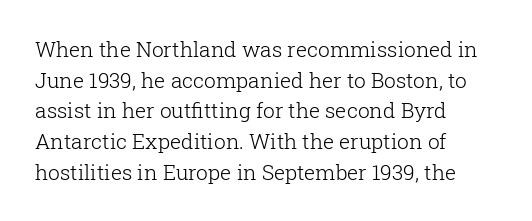
{"italic": "no", "bold": "no", "underline": "no", "align": "left", "line_spacing": "normal", "line_spacing_ratio": 1.46, "letter_spacing": "normal", "letter_spacing_em": 0.0, "glyph_px": 21}
